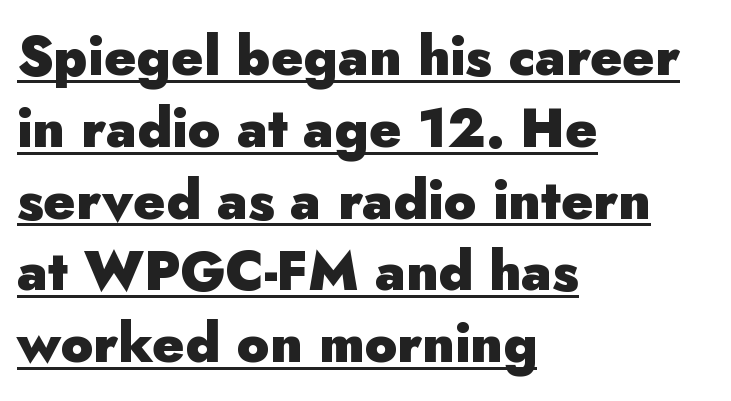
Pretty heavy lettering here — definitely bold. The passage shown is typed in a proportional face where columns would drift. The text was rendered using a sans face with plain stroke endings. You could call the tracking neutral — neither tight nor loose. Upright lettering throughout. Line starts are locked; line ends wander.
